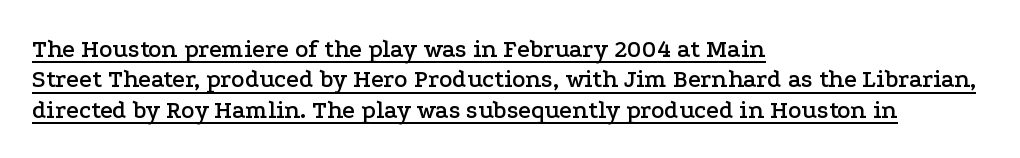
Q: Is the text italic (slanted)? A: No, it is upright.
Q: Is the text underlined? A: Yes.
Q: How is the paragraph aligned? A: Left-aligned.
Q: Is the spacing between letters normal or unusually wide? A: Normal.
